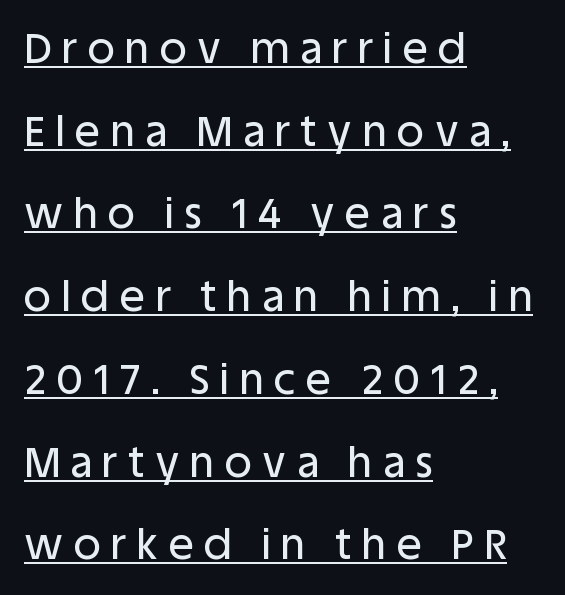
Q: Is the text italic (slanted)? A: No, it is upright.
Q: Is the typeface a serif or a sans-serif typeface? A: Sans-serif.
Q: Is the text underlined? A: Yes.
Q: How is the paragraph aligned? A: Left-aligned.
Q: Is the spacing between letters normal or unusually wide? A: Unusually wide.
Q: Is the spacing between lines tight, normal or loose? A: Loose.
Q: Width (condensed, normal, or wide)? A: Normal.
Q: Stroke contrast? A: Low.
Q: x-height? A: Large.
Q: Monospaced? A: No.
